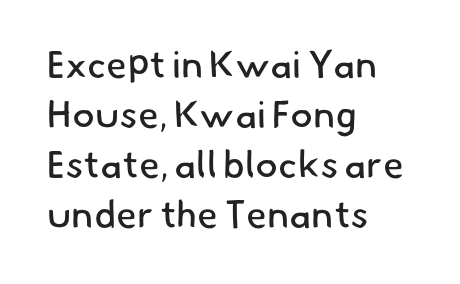
{"serif": "no", "bold": "no", "weight": "regular", "width": "normal", "stroke_contrast": "low", "x_height": "small", "monospaced": "no", "underline": "no", "align": "left", "line_spacing": "normal", "line_spacing_ratio": 1.32, "letter_spacing": "normal", "letter_spacing_em": 0.0, "glyph_px": 38}
